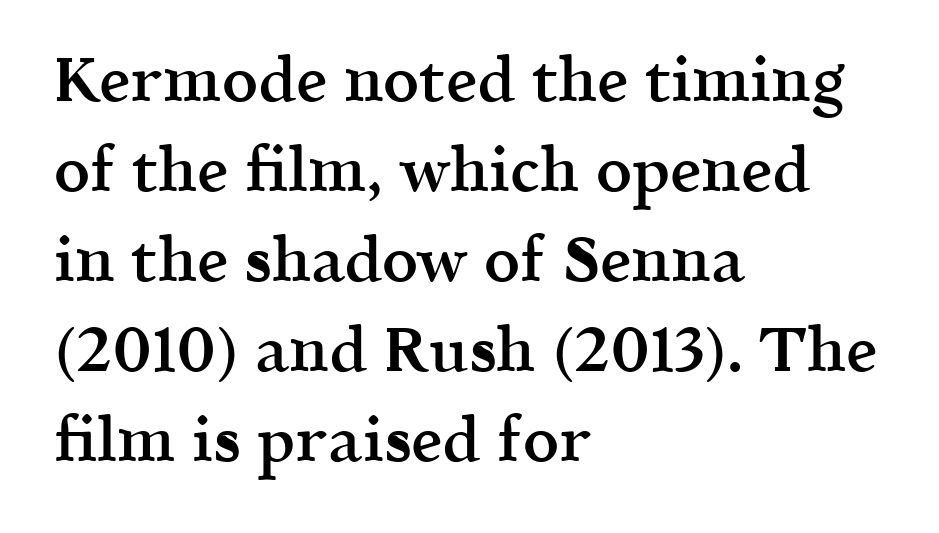
These lines sit exactly where default settings would place them. These lines are rendered in a variable-pitch font. Every letter is mildly thick-stroked: semibold rather than bold. This sample is left-justified, so line endings fall wherever the words run out.
